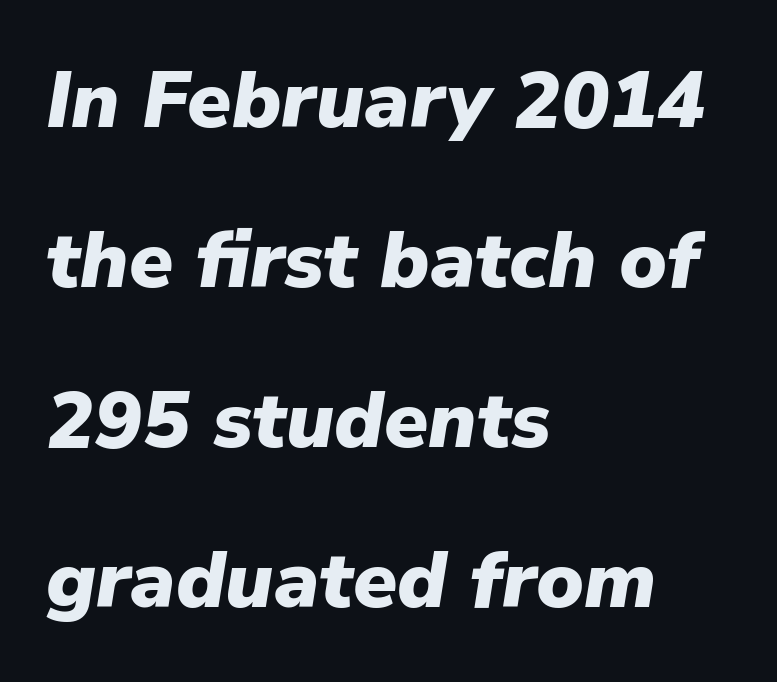
The image shows 80 px heavy type, italic (leaning right); set left-aligned, loose line spacing (2.0x), normal letter spacing, not underlined; low stroke contrast and a medium x-height.
